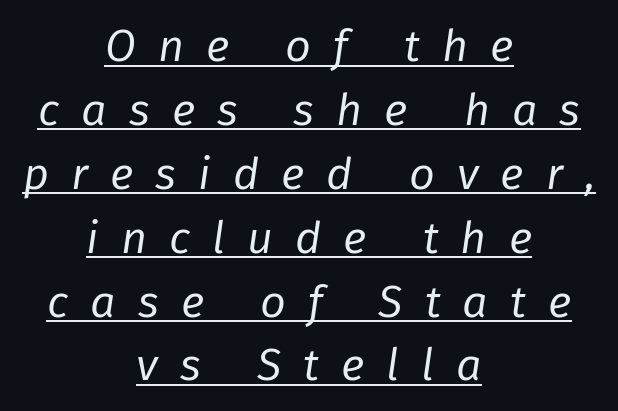
Q: Is the text bold? A: No.
Q: Is the text italic (slanted)? A: Yes, it leans right by about 8 degrees.
Q: Is the text underlined? A: Yes.
Q: How is the paragraph aligned? A: Centered.
Q: Is the spacing between letters normal or unusually wide? A: Unusually wide.
Q: Is the spacing between lines tight, normal or loose? A: Normal.
Q: Width (condensed, normal, or wide)? A: Normal.
Q: Stroke contrast? A: Low.
Q: x-height? A: Medium.
Q: Monospaced? A: No.
